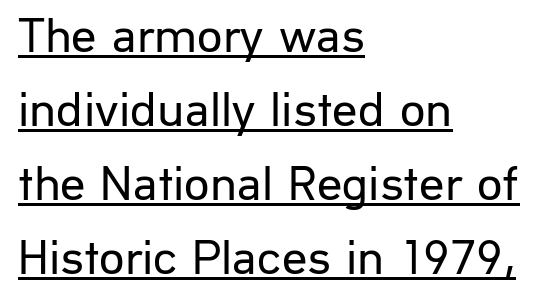
{"serif": "no", "italic": "no", "bold": "no", "weight": "regular", "width": "normal", "stroke_contrast": "low", "x_height": "medium", "monospaced": "no", "underline": "yes", "align": "left", "line_spacing": "normal", "line_spacing_ratio": 1.48, "letter_spacing": "normal", "letter_spacing_em": 0.0, "glyph_px": 50}
